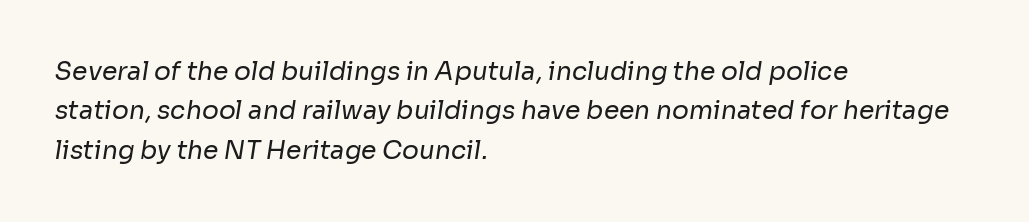
Q: Is the text bold? A: No.
Q: Is the text underlined? A: No.
Q: How is the paragraph aligned? A: Left-aligned.
Q: Is the spacing between letters normal or unusually wide? A: Normal.
Q: Is the spacing between lines tight, normal or loose? A: Normal.
